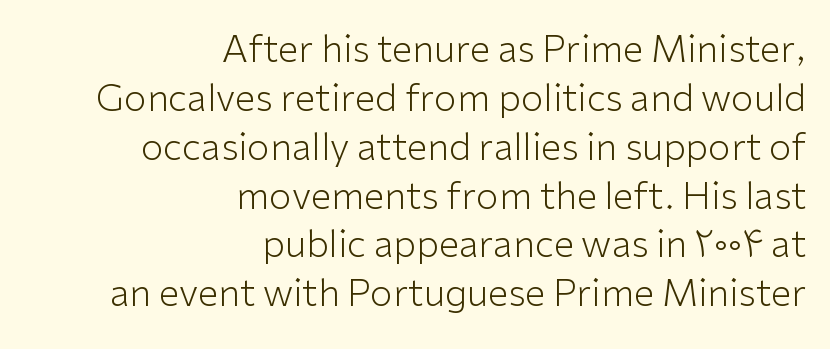
The image shows 37 px light sans-serif type, upright; set right-aligned, normal line spacing (1.32x), normal letter spacing, not underlined; low stroke contrast and a medium x-height.
